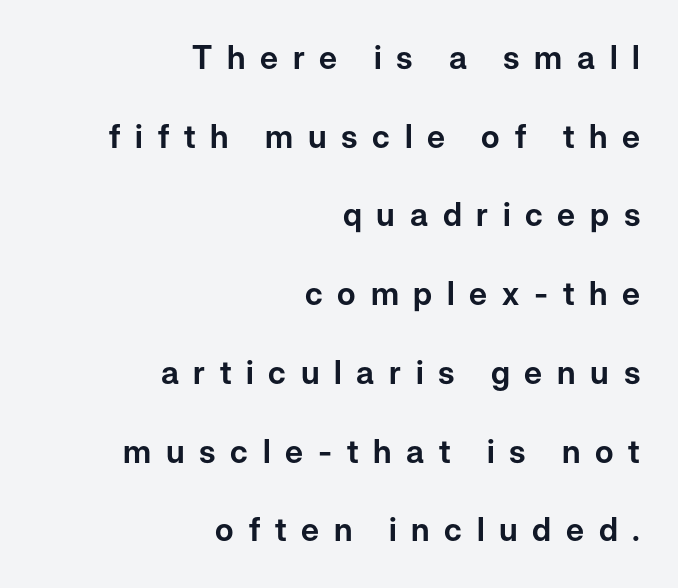
The ragged edge is on the left, which tells us the setting is flush right. A great deal of white space separates one row of letters from the next. Is the letter spacing exaggerated? Yes — the characters are pushed far apart. The strip under each line holds only bare page. The axis of the letterforms is exactly vertical. Think of a printed novel: that variable character pitch is what you see here.
